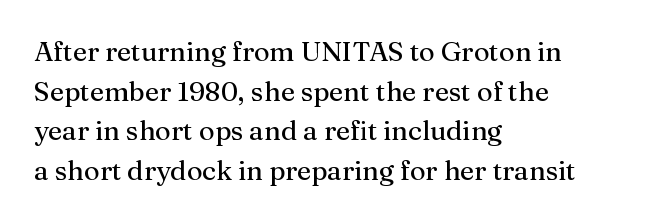
The image shows 27 px text type, upright; set left-aligned, normal line spacing (1.47x), normal letter spacing, not underlined.
